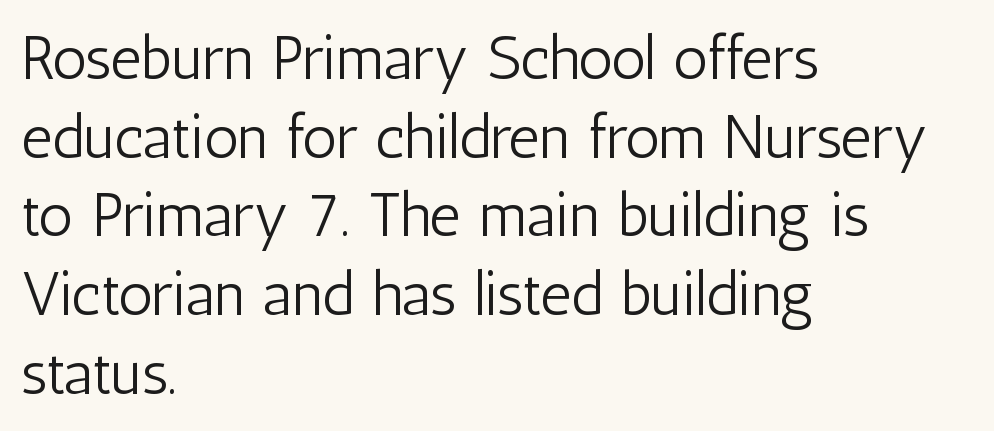
{"serif": "no", "italic": "no", "bold": "no", "weight": "light", "width": "condensed", "stroke_contrast": "low", "x_height": "medium", "monospaced": "no", "underline": "no", "align": "left", "line_spacing": "normal", "line_spacing_ratio": 1.29, "letter_spacing": "normal", "letter_spacing_em": 0.0, "glyph_px": 61}
